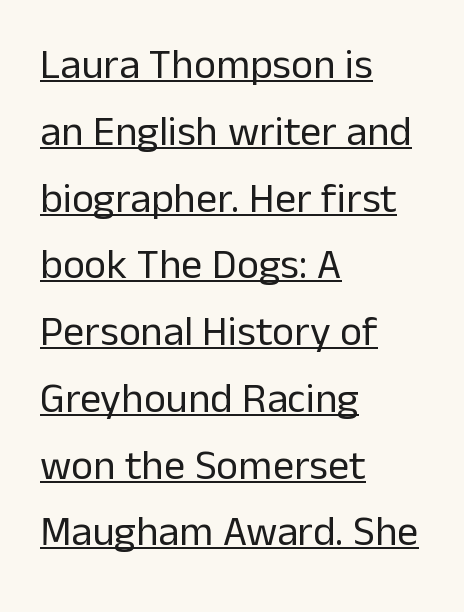
Horizontal bands of white between lines are of average thickness. You could call the tracking neutral — neither tight nor loose. These lines are rendered in a variable-pitch font. No chunkiness to these letters — they're not bold.
